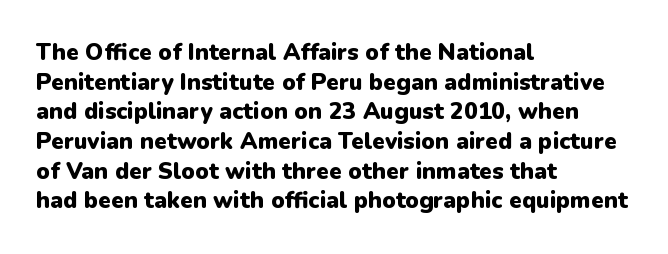
Is there any slant? The stems are plumb. Nothing unusual about the tracking: characters are spaced as the font intends. These words are printed bold, with thick strokes throughout. Evenly set lines give the paragraph a standard silhouette.
